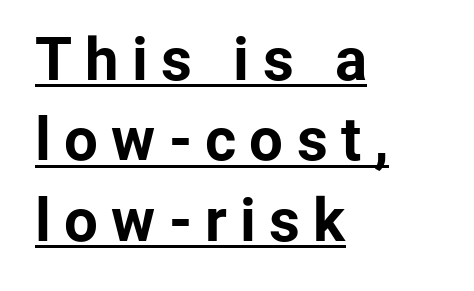
{"serif": "no", "italic": "no", "bold": "yes", "weight": "bold", "width": "normal", "stroke_contrast": "low", "x_height": "medium", "monospaced": "no", "underline": "yes", "align": "left", "line_spacing": "normal", "line_spacing_ratio": 1.34, "letter_spacing": "wide", "letter_spacing_em": 0.22, "glyph_px": 60}
